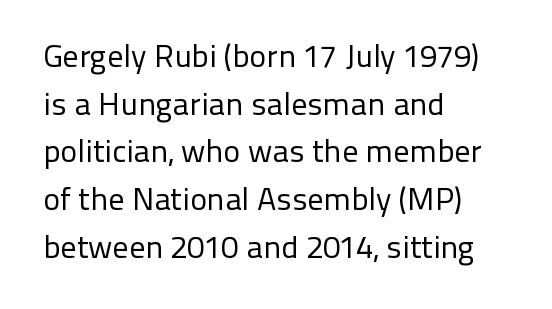
{"serif": "no", "italic": "no", "bold": "no", "weight": "regular", "width": "normal", "stroke_contrast": "low", "x_height": "medium", "monospaced": "no", "underline": "no", "align": "left", "line_spacing": "normal", "line_spacing_ratio": 1.49, "letter_spacing": "normal", "letter_spacing_em": 0.0, "glyph_px": 32}
